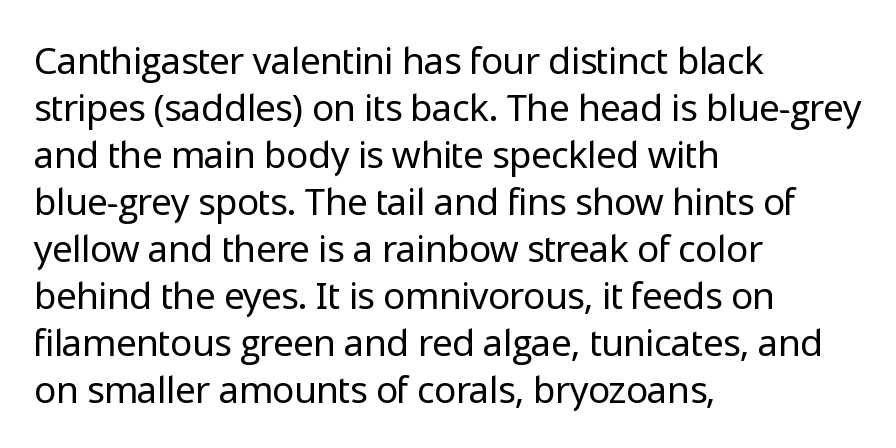
The image shows 37 px regular-weight sans-serif type, upright; set left-aligned, normal line spacing (1.27x), normal letter spacing, not underlined; low stroke contrast and a medium x-height.
